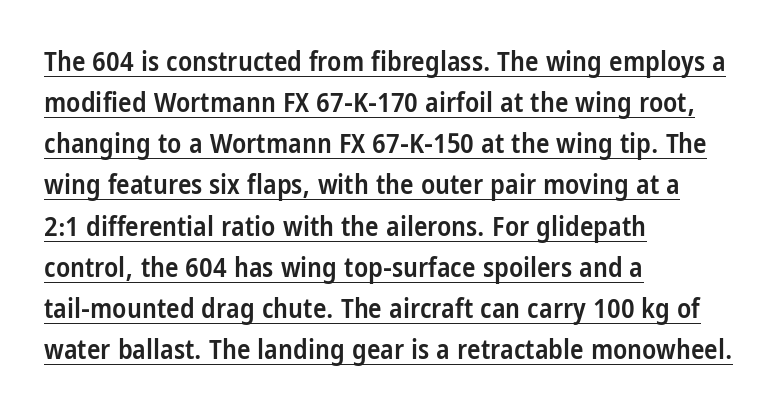
Q: Is the text bold? A: Semi-bold.
Q: Is the text italic (slanted)? A: No, it is upright.
Q: Is the typeface a serif or a sans-serif typeface? A: Sans-serif.
Q: Is the text underlined? A: Yes.
Q: How is the paragraph aligned? A: Left-aligned.
Q: Is the spacing between letters normal or unusually wide? A: Normal.
Q: Is the spacing between lines tight, normal or loose? A: Normal.
Q: Width (condensed, normal, or wide)? A: Condensed.
Q: Stroke contrast? A: Low.
Q: x-height? A: Large.
Q: Monospaced? A: No.
